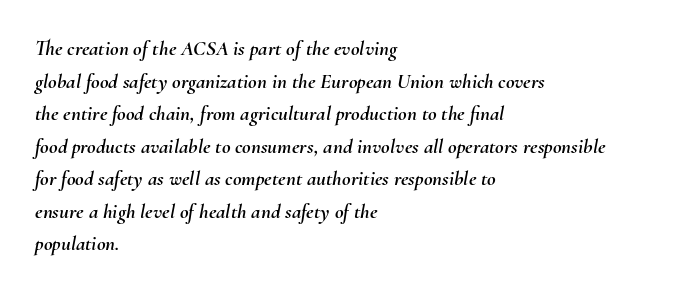
Q: Is the text italic (slanted)? A: Yes, it leans right by about 10 degrees.
Q: Is the text underlined? A: No.
Q: How is the paragraph aligned? A: Left-aligned.
Q: Is the spacing between letters normal or unusually wide? A: Normal.
Q: Is the spacing between lines tight, normal or loose? A: Normal.
